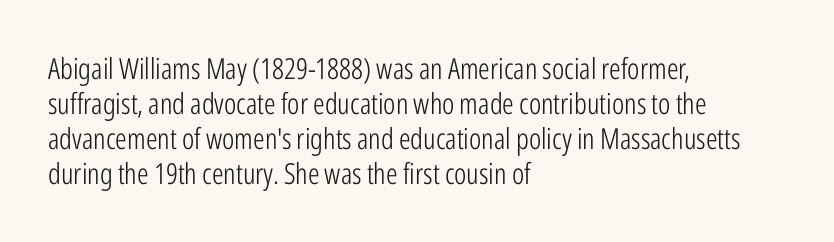
The image shows 29 px light, condensed sans-serif type, upright; set left-aligned, line spacing 1.21x, normal letter spacing, not underlined; low stroke contrast and a medium x-height.
